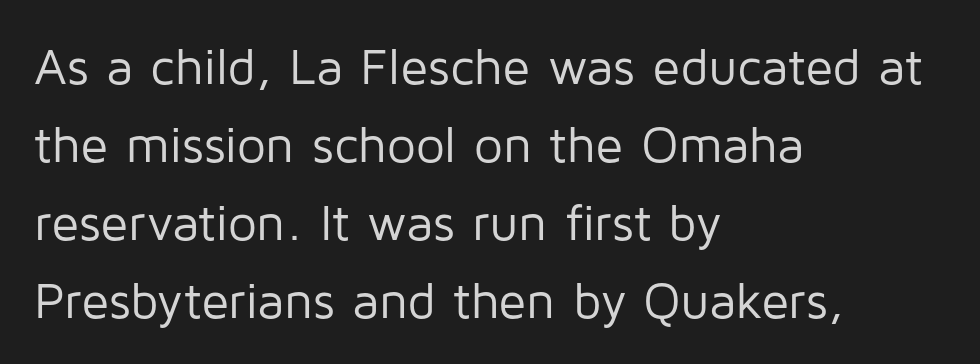
{"serif": "no", "italic": "no", "bold": "no", "weight": "regular", "width": "normal", "stroke_contrast": "low", "x_height": "medium", "monospaced": "no", "underline": "no", "align": "left", "line_spacing": "normal", "line_spacing_ratio": 1.53, "letter_spacing": "normal", "letter_spacing_em": 0.0, "glyph_px": 51}
